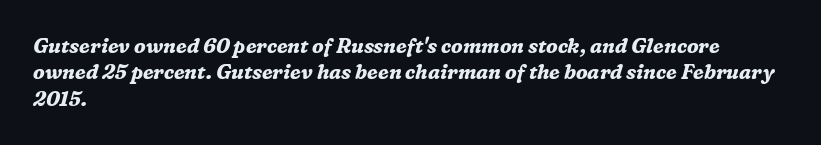
The image shows 20 px bold type, italic (leaning right); set left-aligned, normal line spacing (1.32x), normal letter spacing, not underlined.
